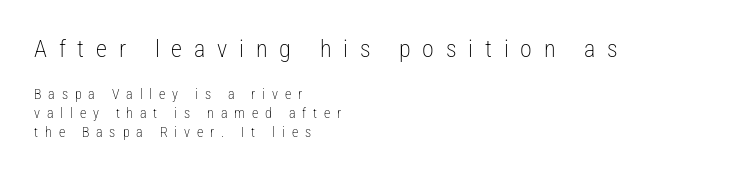
Q: Is the text bold? A: No.
Q: Is the text italic (slanted)? A: No, it is upright.
Q: Is the text underlined? A: No.
Q: How is the paragraph aligned? A: Left-aligned.
Q: Is the spacing between letters normal or unusually wide? A: Unusually wide.
Q: Is the spacing between lines tight, normal or loose? A: Normal.
Q: Which block of text is set in a larger size, the first (top) or the second (bottom)? A: The first (top) one.
